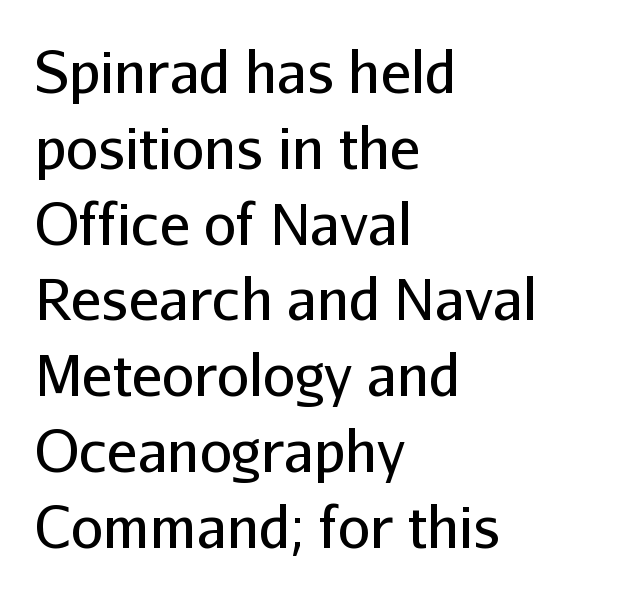
The image shows 57 px regular-weight sans-serif type, upright; set left-aligned, normal line spacing (1.33x), normal letter spacing, not underlined; low stroke contrast and a medium x-height.
